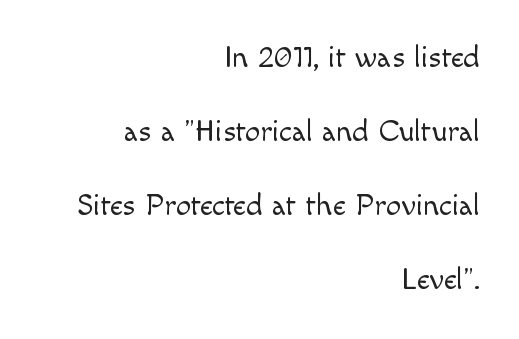
Do the characters align in a grid? No, the font is proportional. Typeset ragged left — the right edge is the straight one. Notice how the stems are strictly vertical — no italics here. Grotesque or geometric, the face here clearly has no serifs.
